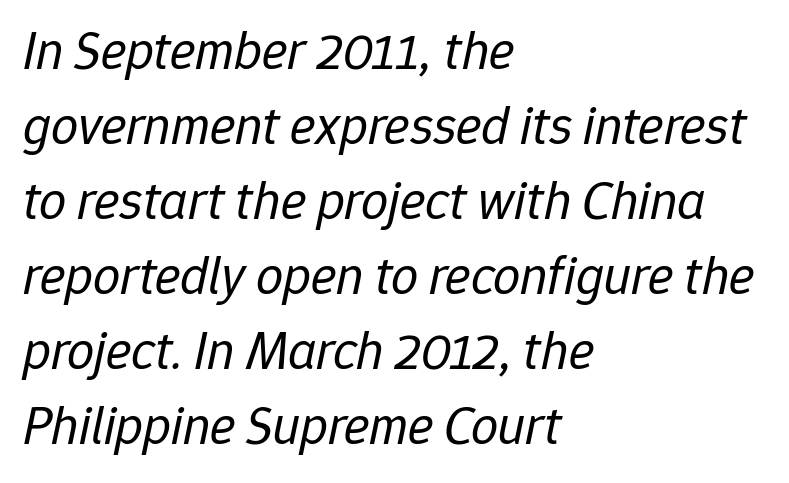
Q: Is the text bold? A: No.
Q: Is the text italic (slanted)? A: Yes, it leans right by about 12 degrees.
Q: Is the text underlined? A: No.
Q: How is the paragraph aligned? A: Left-aligned.
Q: Is the spacing between letters normal or unusually wide? A: Normal.
Q: Is the spacing between lines tight, normal or loose? A: Normal.
Q: Width (condensed, normal, or wide)? A: Normal.
Q: Stroke contrast? A: Low.
Q: x-height? A: Medium.
Q: Monospaced? A: No.
